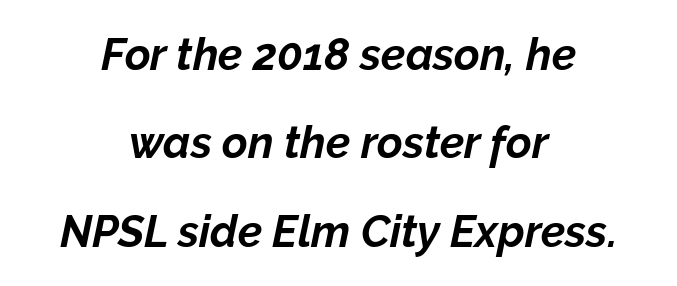
{"italic": "yes", "lean": "right", "slant_degrees": 12, "bold": "yes", "weight": "bold", "width": "normal", "stroke_contrast": "low", "x_height": "medium", "monospaced": "no", "underline": "no", "align": "center", "line_spacing": "loose", "line_spacing_ratio": 2.01, "letter_spacing": "normal", "letter_spacing_em": 0.0, "glyph_px": 44}
